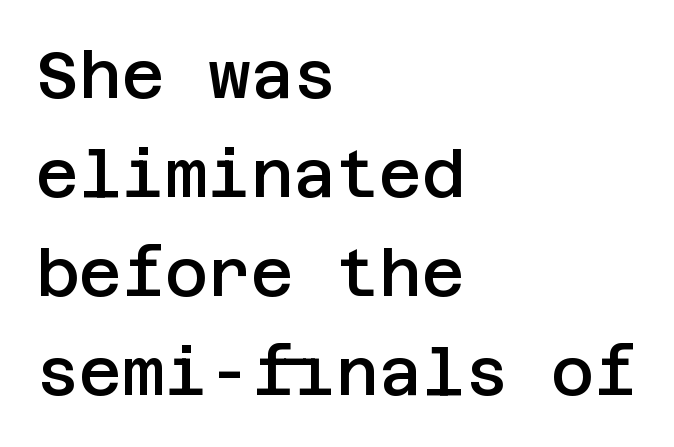
The image shows 66 px semibold sans-serif type, upright; set left-aligned, normal line spacing (1.5x), normal letter spacing, not underlined; low stroke contrast and a large x-height.
